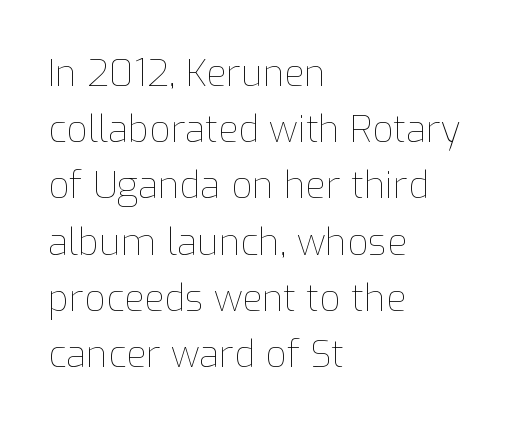
Q: Is the text bold? A: No.
Q: Is the text italic (slanted)? A: No, it is upright.
Q: Is the text underlined? A: No.
Q: How is the paragraph aligned? A: Left-aligned.
Q: Is the spacing between letters normal or unusually wide? A: Normal.
Q: Is the spacing between lines tight, normal or loose? A: Normal.
Q: Width (condensed, normal, or wide)? A: Normal.
Q: Stroke contrast? A: Low.
Q: x-height? A: Medium.
Q: Monospaced? A: No.
